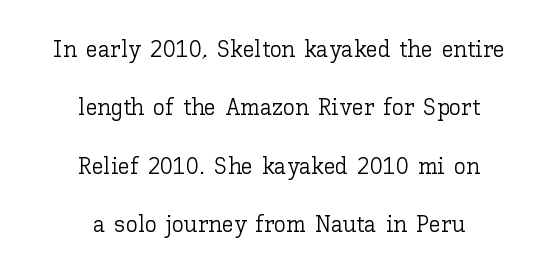
The passage shown is not bold in any degree. Does the leading feel generous? Absolutely, it's lavish. Short note: letters normally spaced. This rendering uses center alignment, leaving both contours irregular but symmetric. Does the lettering tilt? It doesn't — this is upright.
